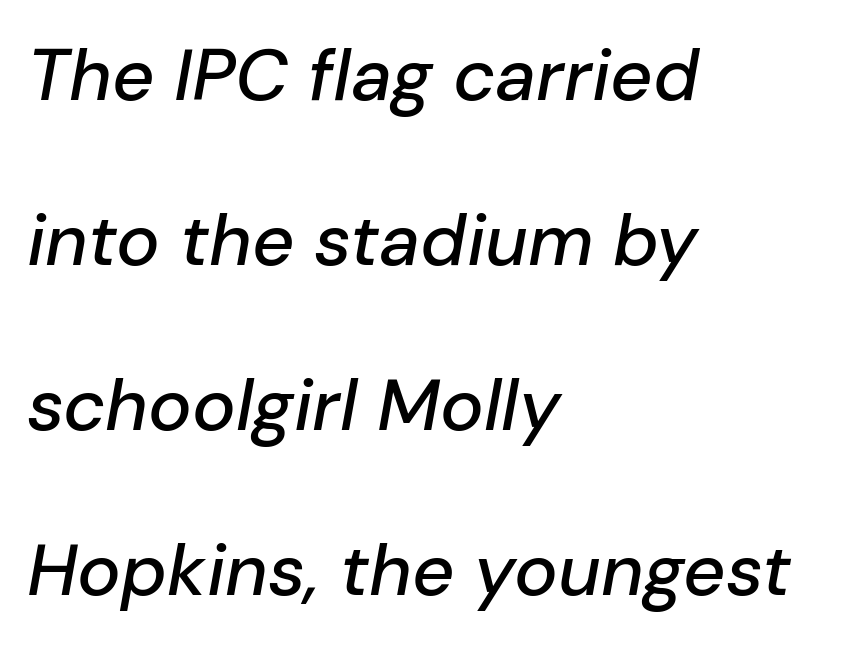
The image shows 73 px text type, italic (leaning right); set left-aligned, loose line spacing (2.26x), normal letter spacing, not underlined; low stroke contrast and a medium x-height.
